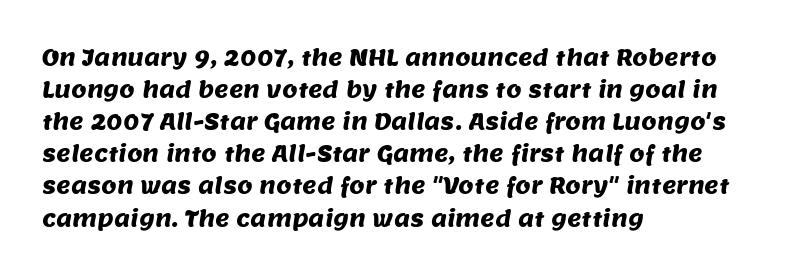
Visually the block forms a straight wall on the left and a jagged coastline on the right. This rendering leaves character spacing at its baseline value. The space beneath each line is pristine and unruled. In terms of leading, this rendering sits right in the middle.
